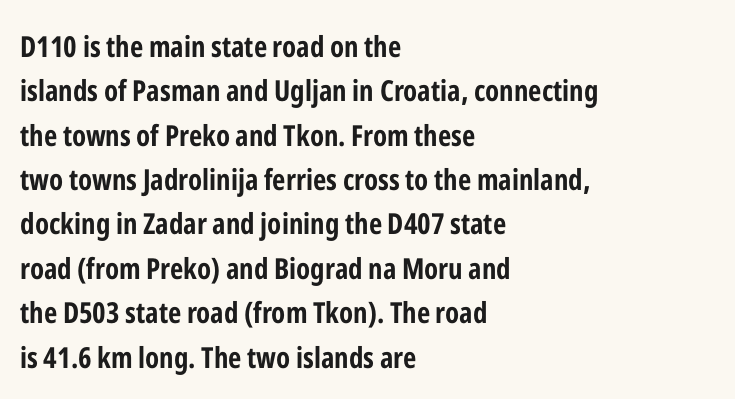
Q: Is the text bold? A: Yes.
Q: Is the text italic (slanted)? A: No, it is upright.
Q: Is the typeface a serif or a sans-serif typeface? A: Sans-serif.
Q: Is the text underlined? A: No.
Q: How is the paragraph aligned? A: Left-aligned.
Q: Is the spacing between letters normal or unusually wide? A: Normal.
Q: Is the spacing between lines tight, normal or loose? A: Normal.
Q: Width (condensed, normal, or wide)? A: Condensed.
Q: Stroke contrast? A: Low.
Q: x-height? A: Medium.
Q: Monospaced? A: No.
